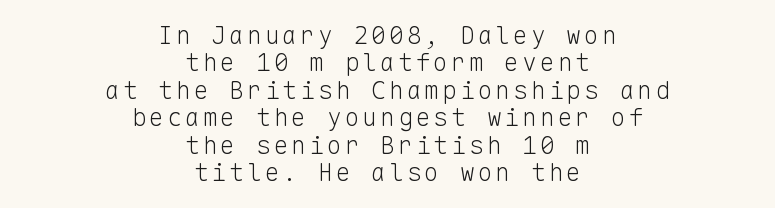
The image shows 25 px text type, upright; set centered, tight line spacing (1.1x), not underlined.
